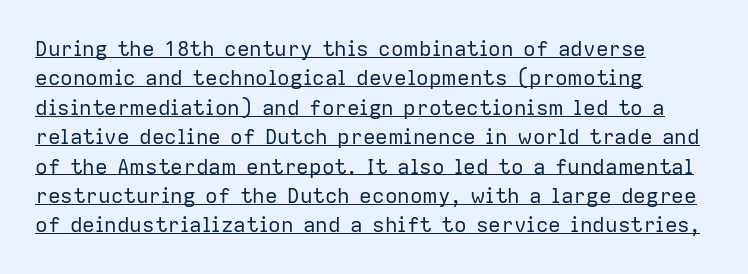
The image shows 21 px text type, upright; set left-aligned, normal line spacing (1.4x), normal letter spacing, underlined.
